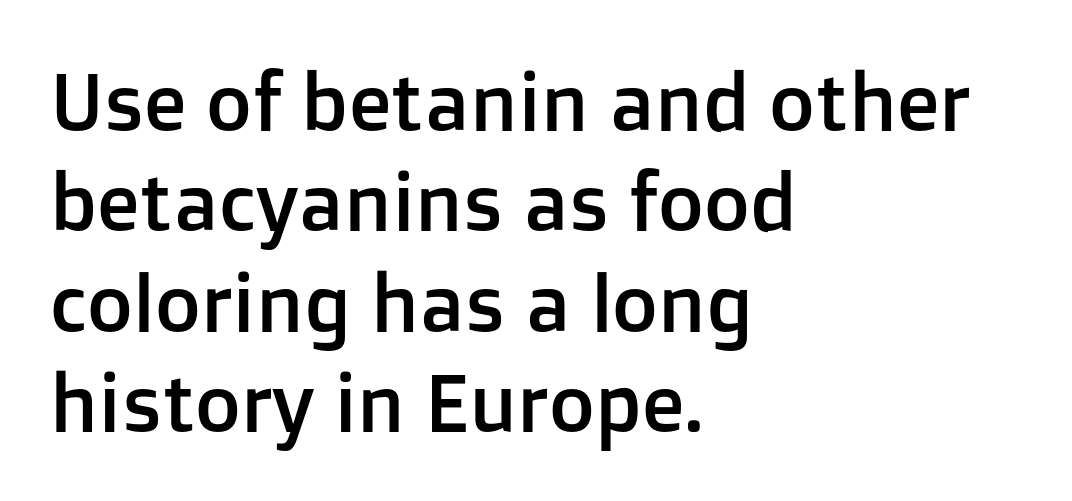
The image shows 79 px sans-serif type, upright; set left-aligned, normal line spacing (1.27x), normal letter spacing, not underlined; low stroke contrast and a medium x-height.
